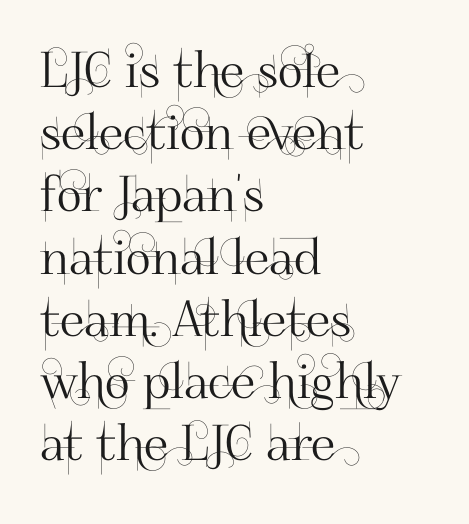
{"serif": "no", "italic": "no", "width": "normal", "stroke_contrast": "high", "x_height": "small", "monospaced": "no", "underline": "no", "align": "left", "line_spacing": "normal", "line_spacing_ratio": 1.27, "letter_spacing": "normal", "letter_spacing_em": 0.0, "glyph_px": 49}
